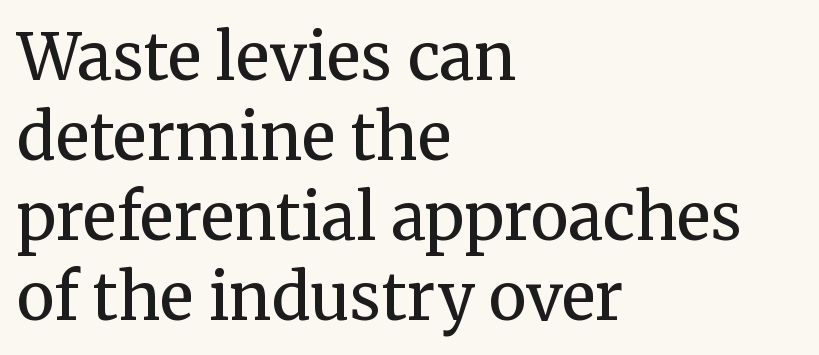
The image shows 64 px regular-weight serif type, upright; set left-aligned, normal line spacing (1.25x), normal letter spacing, not underlined; medium stroke contrast and a medium x-height.
